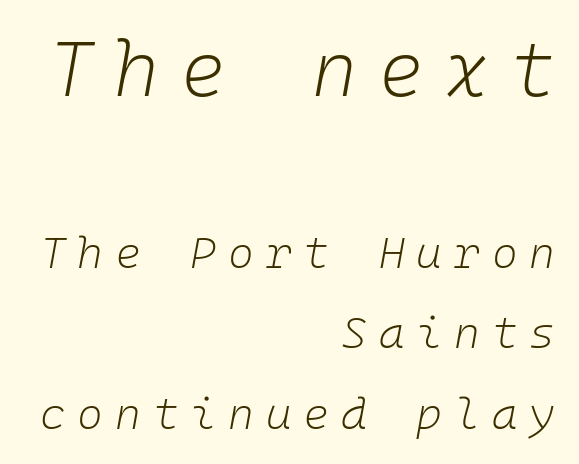
Q: Is the text bold? A: No.
Q: Is the text italic (slanted)? A: Yes, it leans right by about 10 degrees.
Q: Is the text underlined? A: No.
Q: How is the paragraph aligned? A: Right-aligned.
Q: Is the spacing between letters normal or unusually wide? A: Unusually wide.
Q: Which block of text is set in a larger size, the first (top) or the second (bottom)? A: The first (top) one.
Q: Width (condensed, normal, or wide)? A: Normal.
Q: Stroke contrast? A: Low.
Q: x-height? A: Medium.
Q: Monospaced? A: Yes.
